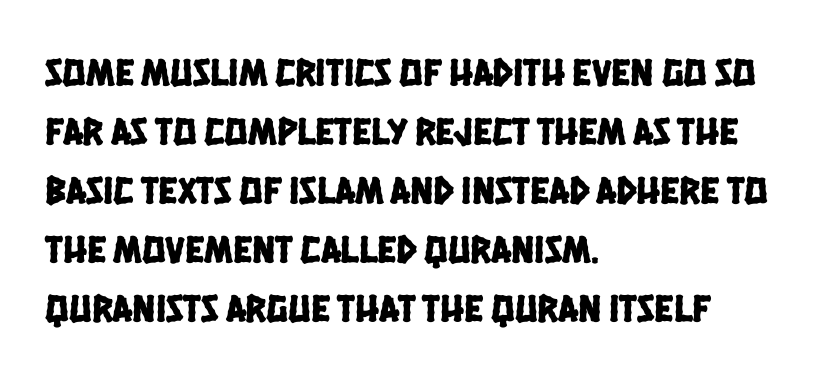
Think of a printed novel: that variable character pitch is what you see here. Short and long lines alike share a common starting point at left. The line texture is even and compact thanks to regular tracking. Has an underline been added? It has not. Compared with typical paragraphs, the rows here are spaced about the same.
